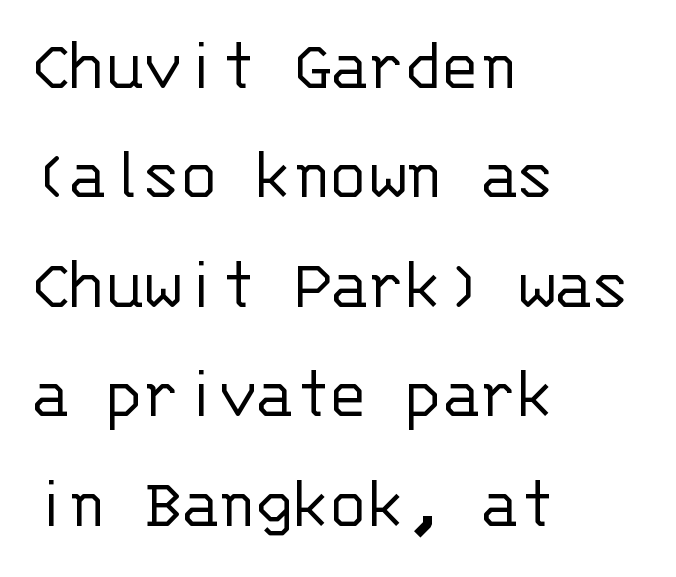
Q: Is the text bold? A: No.
Q: Is the text italic (slanted)? A: No, it is upright.
Q: Is the typeface a serif or a sans-serif typeface? A: Sans-serif.
Q: Is the text underlined? A: No.
Q: How is the paragraph aligned? A: Left-aligned.
Q: Is the spacing between letters normal or unusually wide? A: Normal.
Q: Is the spacing between lines tight, normal or loose? A: Normal.
Q: Width (condensed, normal, or wide)? A: Normal.
Q: Stroke contrast? A: Low.
Q: x-height? A: Large.
Q: Monospaced? A: Yes.
